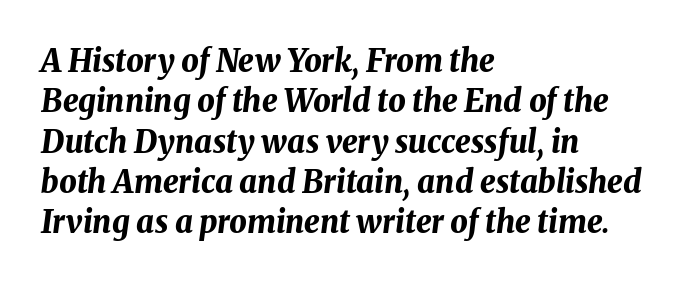
Q: Is the text bold? A: Yes.
Q: Is the text italic (slanted)? A: Yes, it leans right by about 8 degrees.
Q: Is the text underlined? A: No.
Q: How is the paragraph aligned? A: Left-aligned.
Q: Is the spacing between letters normal or unusually wide? A: Normal.
Q: Is the spacing between lines tight, normal or loose? A: Normal.
Q: Width (condensed, normal, or wide)? A: Normal.
Q: Stroke contrast? A: Medium.
Q: x-height? A: Medium.
Q: Monospaced? A: No.
